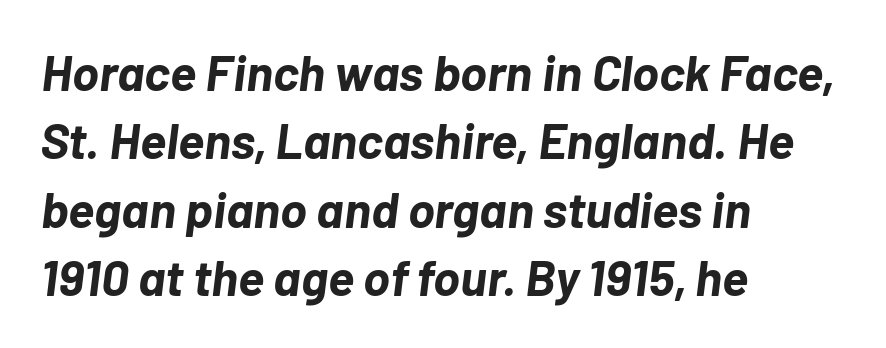
The image shows 50 px bold type, italic (leaning right); set left-aligned, normal line spacing (1.37x), normal letter spacing, not underlined; low stroke contrast and a medium x-height.
